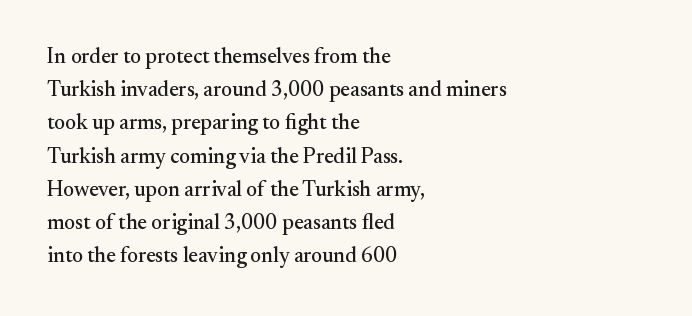
{"italic": "no", "underline": "no", "align": "left", "line_spacing": "normal", "line_spacing_ratio": 1.58, "letter_spacing": "normal", "letter_spacing_em": 0.0, "glyph_px": 21}
